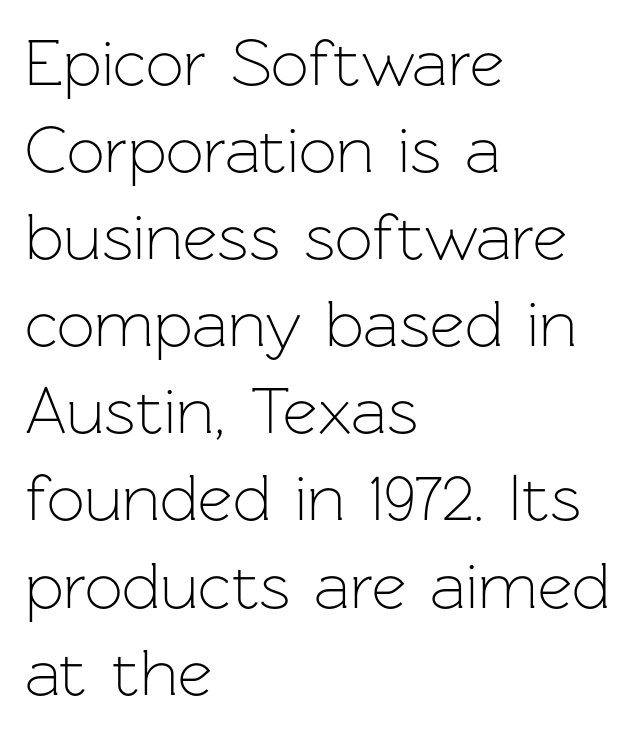
The image shows 67 px light sans-serif type, upright; set left-aligned, normal line spacing (1.3x), normal letter spacing, not underlined; low stroke contrast and a medium x-height.
